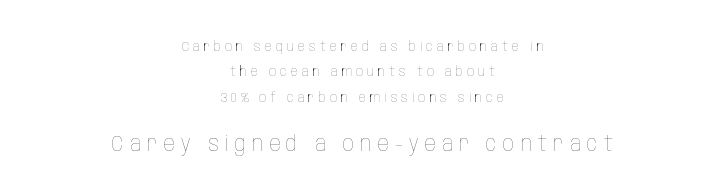
The image shows 22 px text type, upright; set centered, line spacing 1.81x, unusually wide letter spacing (+0.28 em), not underlined; the second (bottom) block is 1.57x larger.
